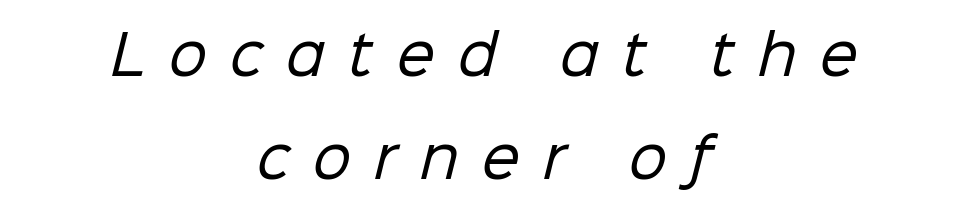
The image shows 54 px regular-weight sans-serif type; set centered, loose line spacing (1.9x), unusually wide letter spacing (+0.43 em), not underlined; low stroke contrast and a medium x-height.
